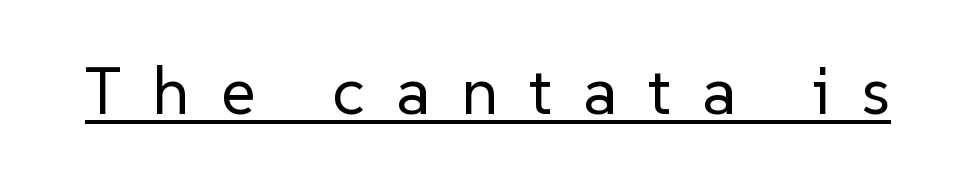
Q: Is the text bold? A: No.
Q: Is the text italic (slanted)? A: No, it is upright.
Q: Is the typeface a serif or a sans-serif typeface? A: Sans-serif.
Q: Is the text underlined? A: Yes.
Q: Is the spacing between letters normal or unusually wide? A: Unusually wide.
Q: Width (condensed, normal, or wide)? A: Normal.
Q: Stroke contrast? A: Low.
Q: x-height? A: Medium.
Q: Monospaced? A: No.
